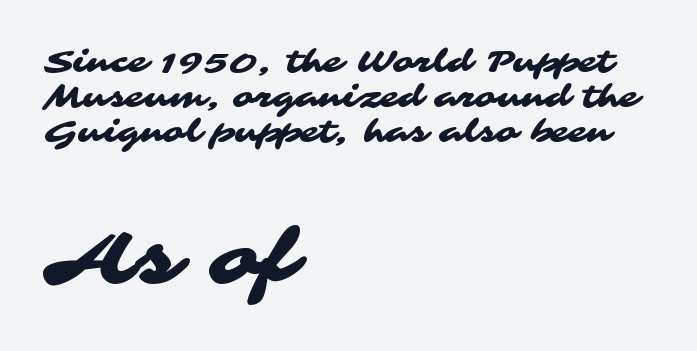
Q: Is the typeface a serif or a sans-serif typeface? A: Sans-serif.
Q: Is the text underlined? A: No.
Q: How is the paragraph aligned? A: Left-aligned.
Q: Is the spacing between letters normal or unusually wide? A: Normal.
Q: Is the spacing between lines tight, normal or loose? A: Tight.
Q: Which block of text is set in a larger size, the first (top) or the second (bottom)? A: The second (bottom) one.
Q: Width (condensed, normal, or wide)? A: Wide.
Q: Stroke contrast? A: Medium.
Q: x-height? A: Medium.
Q: Monospaced? A: No.
